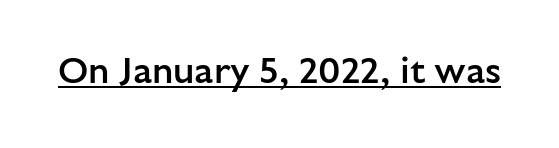
{"serif": "no", "italic": "no", "bold": "semi", "weight": "semibold", "width": "normal", "stroke_contrast": "low", "x_height": "medium", "monospaced": "no", "underline": "yes", "letter_spacing": "normal", "letter_spacing_em": 0.0, "glyph_px": 37}
